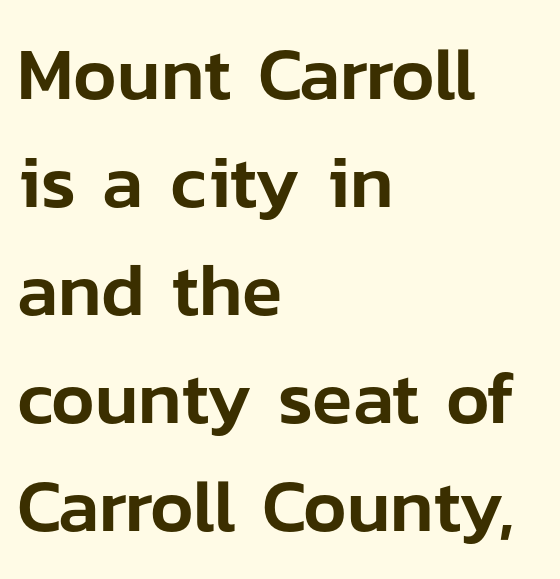
{"serif": "no", "italic": "no", "width": "normal", "stroke_contrast": "low", "x_height": "medium", "monospaced": "no", "underline": "no", "align": "left", "line_spacing": "normal", "line_spacing_ratio": 1.46, "letter_spacing": "normal", "letter_spacing_em": 0.0, "glyph_px": 74}
